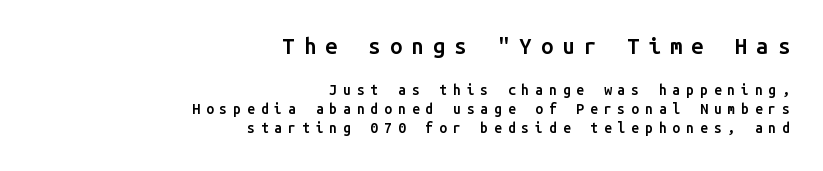
Unlike italic type, these characters show no tilt at all. This rendering widens character spacing well past its baseline value. In terms of leading, this rendering sits right in the middle. The rendering uses a semibold face; strokes are thickened but not to full bold. Glance below the letters and you will spot only blank space. This rendering uses right alignment, leaving the left contour irregular.
